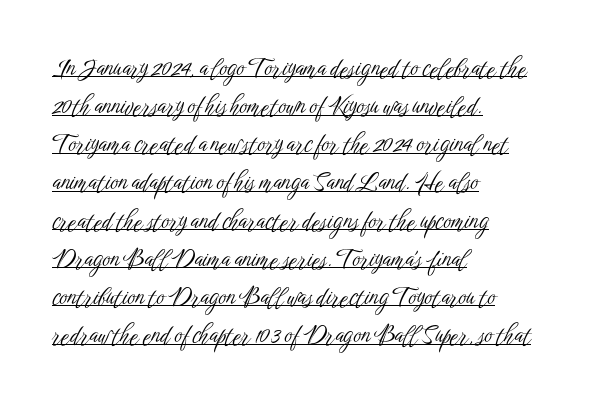
The passage shown is underscored from start to finish. Regarding leading, the lines here are spaced in the standard way. Short note: letters normally spaced. No extra ink here — the face is not bold. Notice how the passage keeps a crisp vertical edge on the left only.
